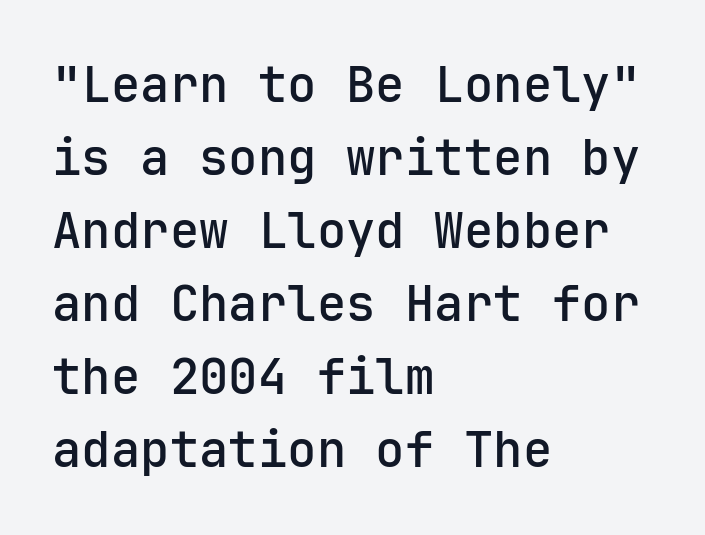
The image shows 49 px semibold sans-serif type, upright; set left-aligned, normal line spacing (1.49x), normal letter spacing, not underlined; low stroke contrast and a medium x-height.
